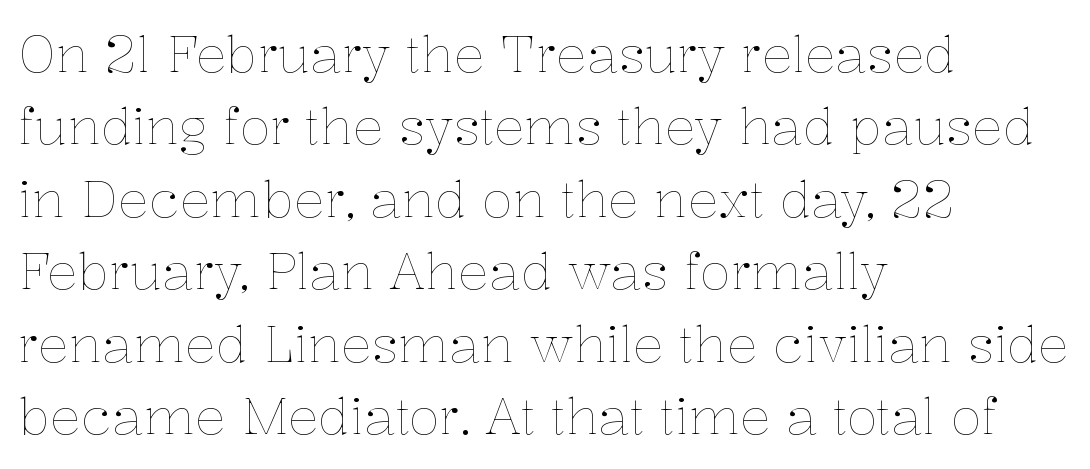
The image shows 51 px thin type, upright; set left-aligned, normal line spacing (1.42x), normal letter spacing, not underlined; low stroke contrast and a medium x-height.
